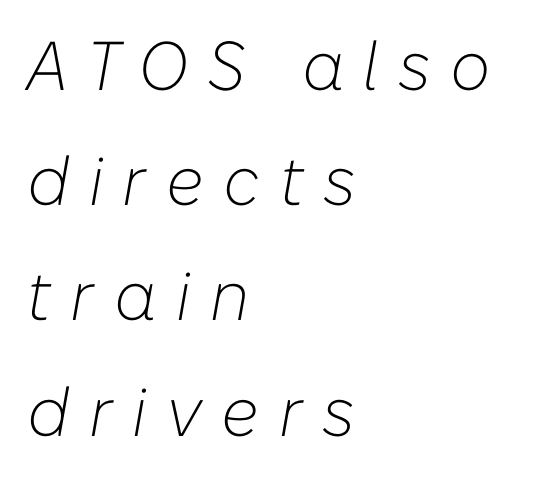
The image shows 69 px light type, italic (leaning right); set left-aligned, normal line spacing (1.67x), unusually wide letter spacing (+0.28 em), not underlined; low stroke contrast and a medium x-height.
